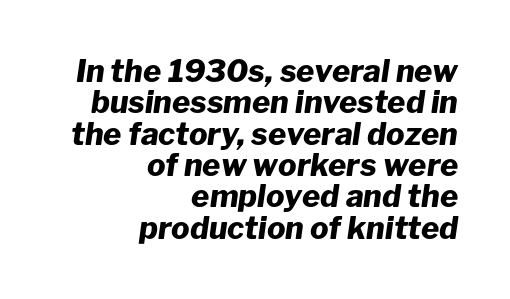
Q: Is the text bold? A: Yes.
Q: Is the text italic (slanted)? A: Yes, it leans right by about 8 degrees.
Q: Is the text underlined? A: No.
Q: How is the paragraph aligned? A: Right-aligned.
Q: Is the spacing between letters normal or unusually wide? A: Normal.
Q: Is the spacing between lines tight, normal or loose? A: Tight.
Q: Width (condensed, normal, or wide)? A: Normal.
Q: Stroke contrast? A: Low.
Q: x-height? A: Medium.
Q: Monospaced? A: No.
